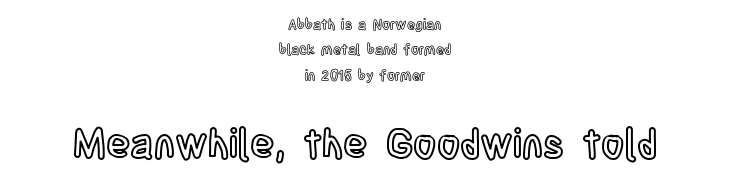
{"italic": "no", "width": "condensed", "x_height": "large", "monospaced": "no", "underline": "no", "align": "center", "line_spacing_ratio": 1.82, "letter_spacing": "normal", "letter_spacing_em": 0.0, "larger_block": "second", "size_ratio": 2.86, "glyph_px": 40}
